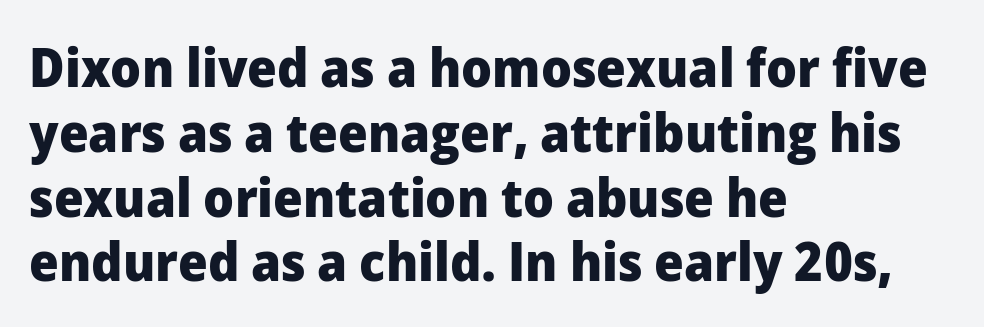
Q: Is the text bold? A: Yes.
Q: Is the text italic (slanted)? A: No, it is upright.
Q: Is the typeface a serif or a sans-serif typeface? A: Sans-serif.
Q: Is the text underlined? A: No.
Q: How is the paragraph aligned? A: Left-aligned.
Q: Is the spacing between letters normal or unusually wide? A: Normal.
Q: Width (condensed, normal, or wide)? A: Normal.
Q: Stroke contrast? A: Low.
Q: x-height? A: Medium.
Q: Monospaced? A: No.
